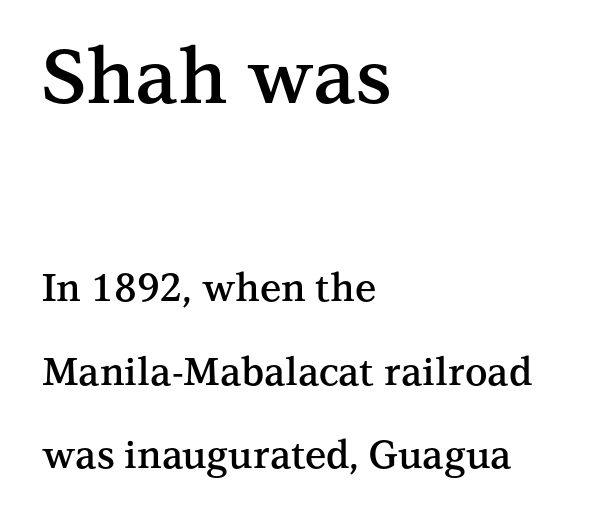
The image shows 76 px semibold serif type, upright; set left-aligned, loose line spacing (2.2x), normal letter spacing, not underlined; the first (top) block is 2.0x larger; medium stroke contrast and a medium x-height.
